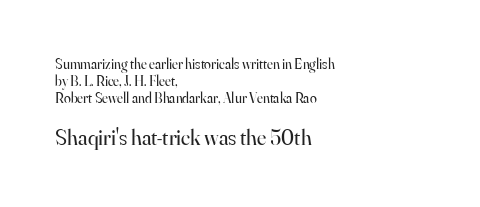
Typesetter's note — lower block bumped up in size, upper block left smaller. No extra tracking has been applied to these lines. Words float on clear page, feet unadorned. Visually the block forms a straight wall on the left and a jagged coastline on the right.
